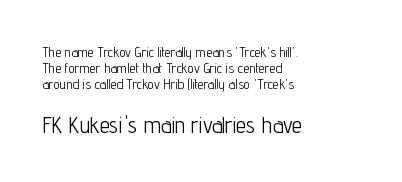
The image shows 23 px text type, upright; set left-aligned, tight line spacing (1.15x), normal letter spacing, not underlined; the second (bottom) block is 1.64x larger.
